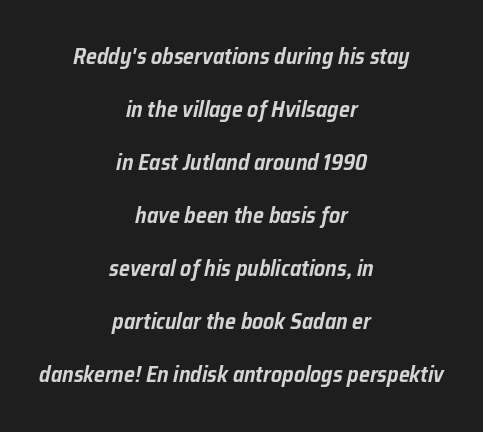
Q: Is the text italic (slanted)? A: Yes, it leans right by about 12 degrees.
Q: Is the text underlined? A: No.
Q: How is the paragraph aligned? A: Centered.
Q: Is the spacing between letters normal or unusually wide? A: Normal.
Q: Is the spacing between lines tight, normal or loose? A: Loose.
